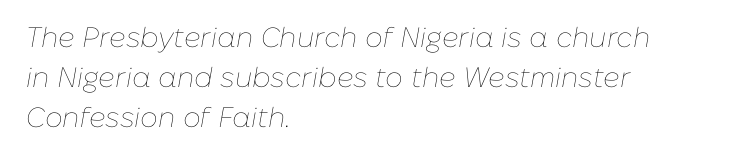
The image shows 28 px thin type, italic (leaning right); set left-aligned, normal line spacing (1.43x), normal letter spacing, not underlined; low stroke contrast and a medium x-height.
